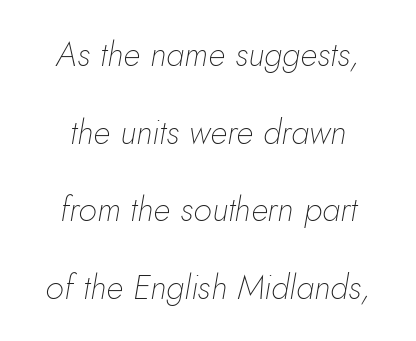
The image shows 34 px thin type, italic (leaning right); set centered, loose line spacing (2.28x), normal letter spacing, not underlined; low stroke contrast and a small x-height.
